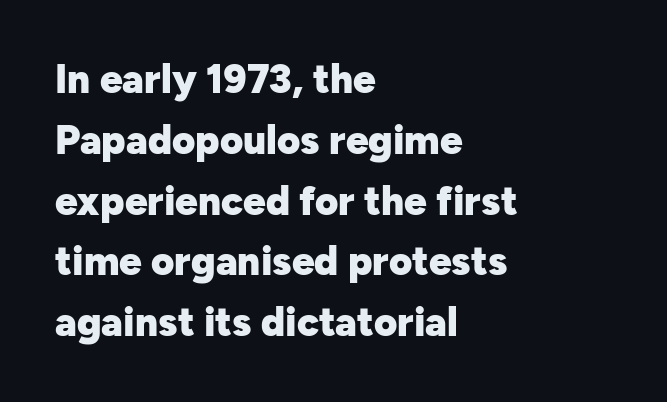
Bare-footed words on every line. A typesetter would mark this as roman, not italic. The typesetter chose a ragged-right arrangement here. Each letter keeps its own natural width here, so spacing adapts to shape. What weight is shown? A full bold with thick strokes. Between one letter and the next there's only the usual sliver of space.
